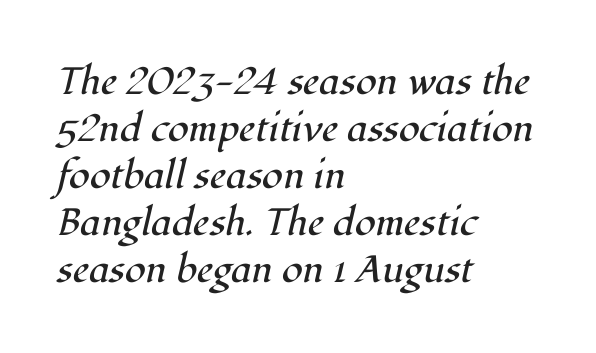
The lettering tilts uniformly, giving the passage an italic look. Serif or sans? Serif — the stroke terminals have little feet. Bold? No — there's no thickening of the strokes. Glyph-to-glyph distance matches everyday printed text. Do the characters align in a grid? No, the font is proportional. The passage shown is not underscored anywhere.
